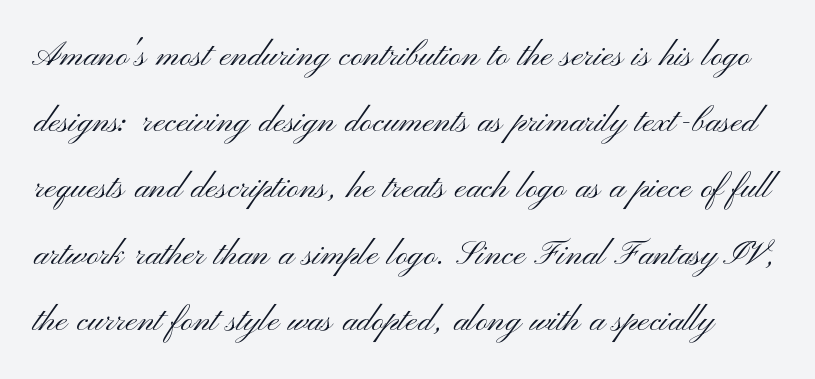
Varying glyph widths throughout — classic text-font behaviour. The font family rendered here belongs to the sans-serif group. This sample uses plain, unmodified letter spacing.
